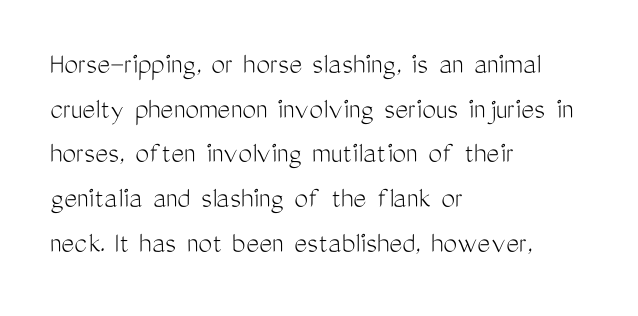
{"serif": "no", "italic": "no", "bold": "no", "weight": "light", "width": "condensed", "stroke_contrast": "medium", "x_height": "medium", "monospaced": "no", "underline": "no", "align": "left", "line_spacing": "normal", "line_spacing_ratio": 1.44, "letter_spacing": "normal", "letter_spacing_em": 0.0, "glyph_px": 31}
